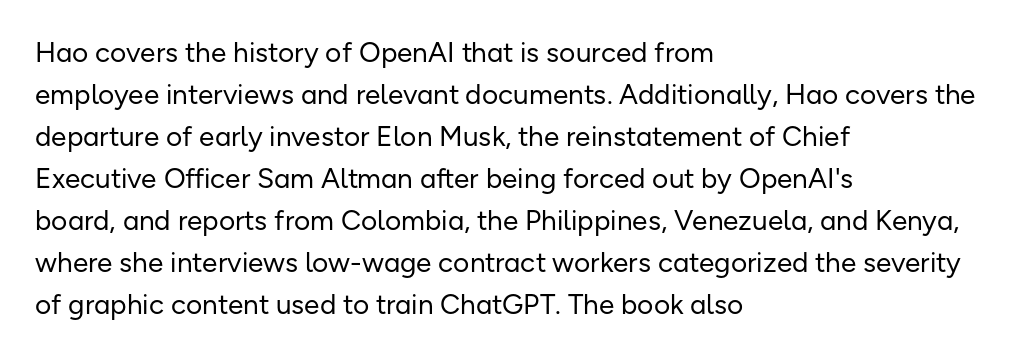
Q: Is the text bold? A: No.
Q: Is the text italic (slanted)? A: No, it is upright.
Q: Is the typeface a serif or a sans-serif typeface? A: Sans-serif.
Q: Is the text underlined? A: No.
Q: How is the paragraph aligned? A: Left-aligned.
Q: Is the spacing between letters normal or unusually wide? A: Normal.
Q: Is the spacing between lines tight, normal or loose? A: Normal.
Q: Width (condensed, normal, or wide)? A: Normal.
Q: Stroke contrast? A: Low.
Q: x-height? A: Medium.
Q: Monospaced? A: No.
